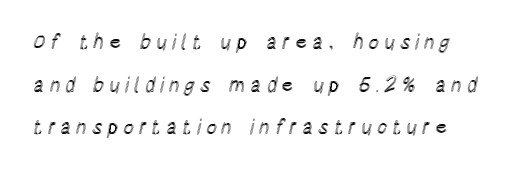
Q: Is the text italic (slanted)? A: Yes.
Q: Is the text underlined? A: No.
Q: Is the spacing between letters normal or unusually wide? A: Unusually wide.
Q: Is the spacing between lines tight, normal or loose? A: Loose.
